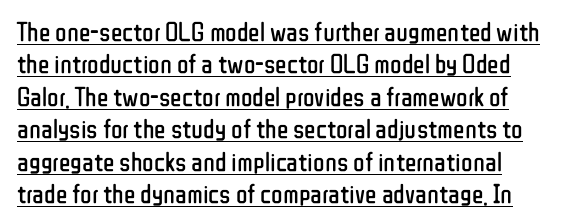
The image shows 27 px text type, upright; set line spacing 1.2x, normal letter spacing, underlined.
